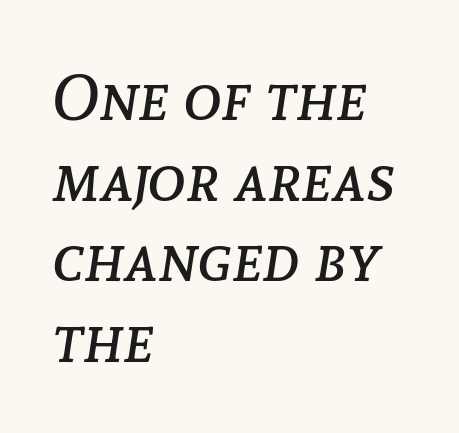
The image shows 65 px regular-weight type, italic (leaning right); set left-aligned, line spacing 1.24x, normal letter spacing, not underlined; low stroke contrast and a medium x-height.
